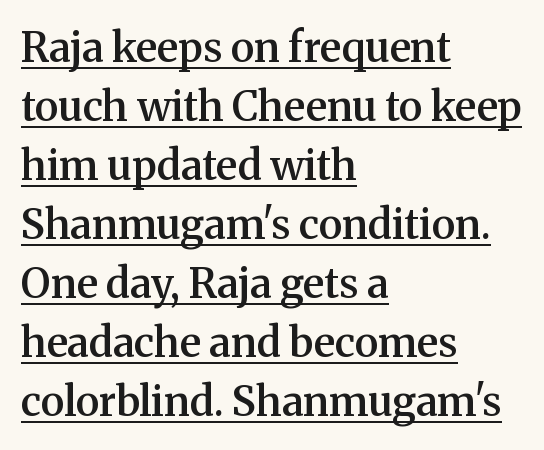
The image shows 41 px semibold serif type, upright; set left-aligned, normal line spacing (1.44x), normal letter spacing, underlined; medium stroke contrast and a medium x-height.
